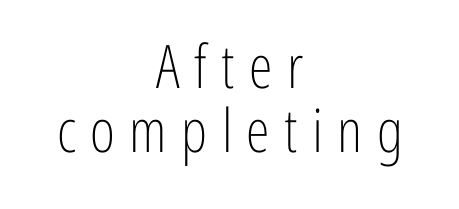
The passage shown is typed in a proportional face where columns would drift. The weight tops out at a normal text grade. This rendering features lettering with no underline. This sample uses expanded letter spacing, leaving extra air between glyphs.
